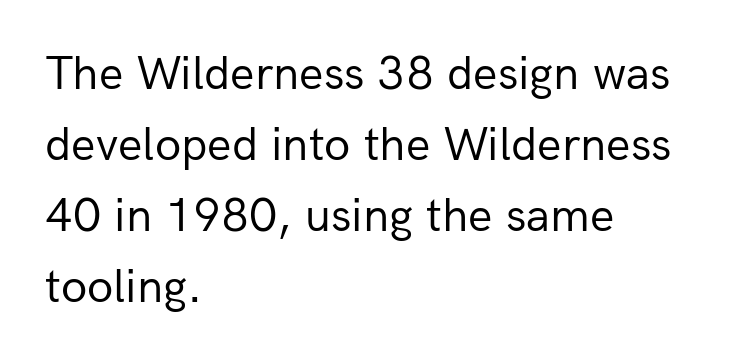
The image shows 48 px regular-weight sans-serif type, upright; set left-aligned, normal line spacing (1.48x), normal letter spacing, not underlined; low stroke contrast and a medium x-height.
